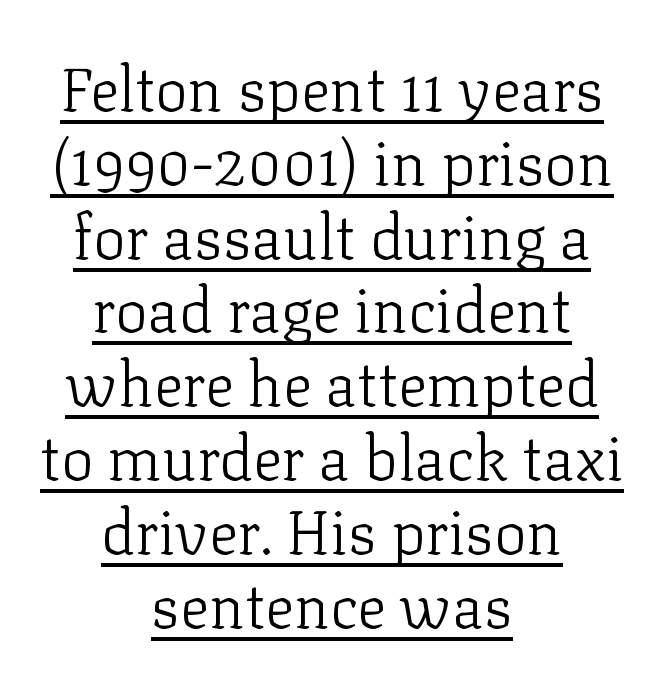
Q: Is the text bold? A: No.
Q: Is the text italic (slanted)? A: No, it is upright.
Q: Is the typeface a serif or a sans-serif typeface? A: Serif.
Q: Is the text underlined? A: Yes.
Q: How is the paragraph aligned? A: Centered.
Q: Is the spacing between letters normal or unusually wide? A: Normal.
Q: Width (condensed, normal, or wide)? A: Normal.
Q: Stroke contrast? A: Low.
Q: x-height? A: Medium.
Q: Monospaced? A: No.
